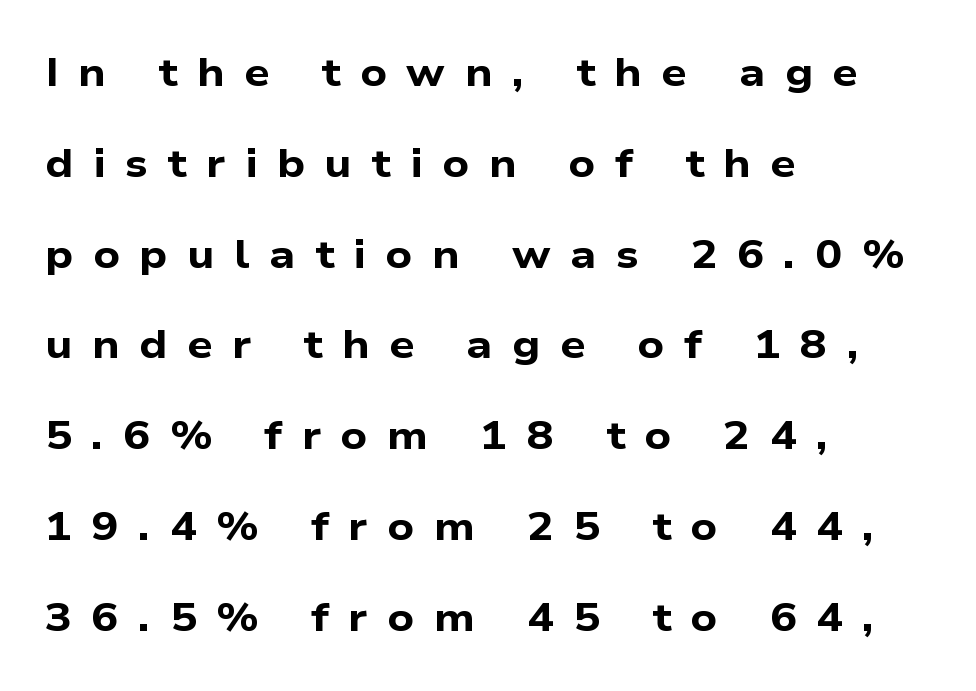
Q: Is the text bold? A: Yes.
Q: Is the typeface a serif or a sans-serif typeface? A: Sans-serif.
Q: Is the text underlined? A: No.
Q: How is the paragraph aligned? A: Left-aligned.
Q: Is the spacing between letters normal or unusually wide? A: Unusually wide.
Q: Is the spacing between lines tight, normal or loose? A: Loose.
Q: Width (condensed, normal, or wide)? A: Wide.
Q: Stroke contrast? A: Low.
Q: x-height? A: Medium.
Q: Monospaced? A: No.
